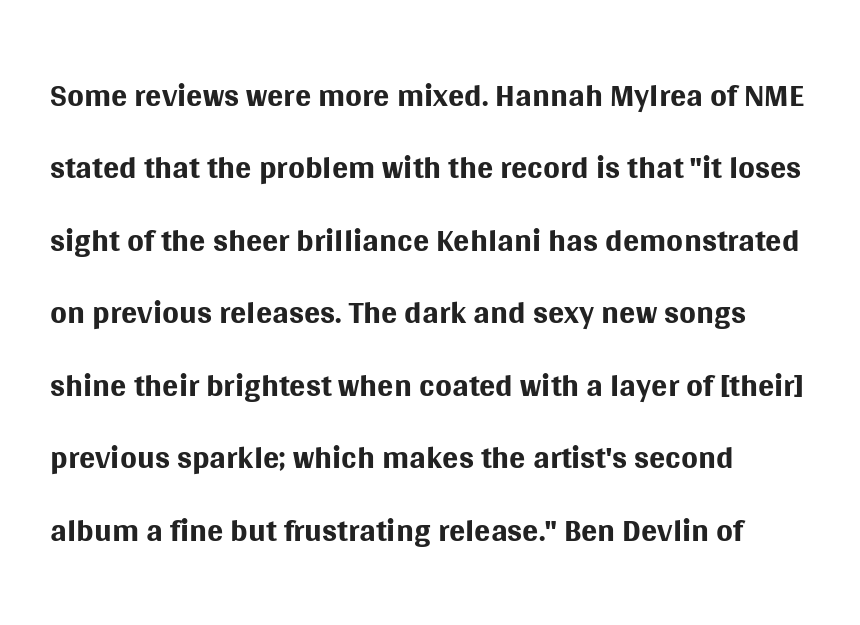
Varying glyph widths throughout — classic text-font behaviour. I'd call this a sans setting — the letters go barefoot. The weight would be labelled regular, book, light, or lighter still. One glance says typical: line gaps are just what's usual. This sample is left-justified, so line endings fall wherever the words run out. Posture: vertical.
